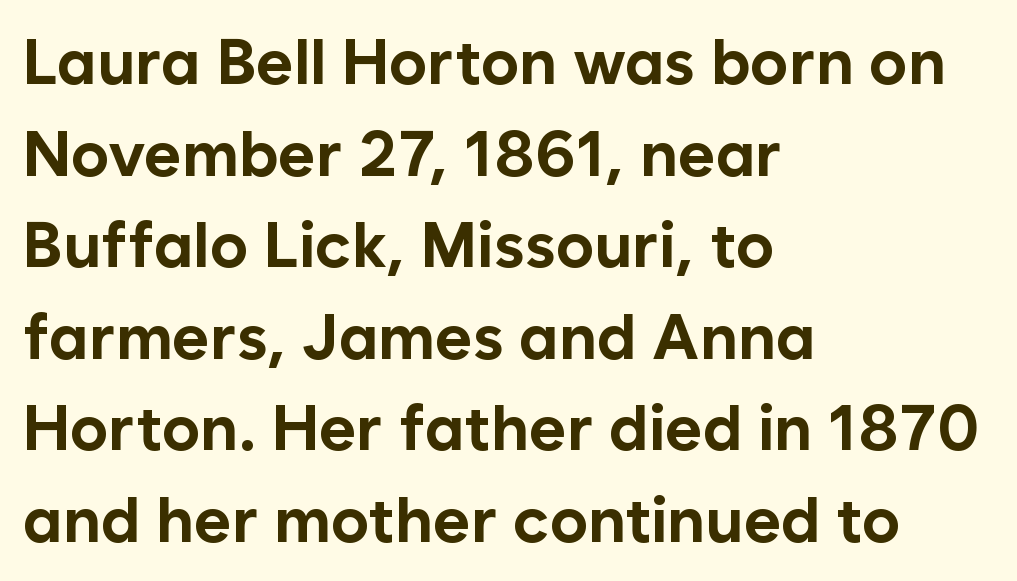
The image shows 64 px bold sans-serif type, upright; set left-aligned, normal line spacing (1.43x), normal letter spacing, not underlined; low stroke contrast and a medium x-height.
